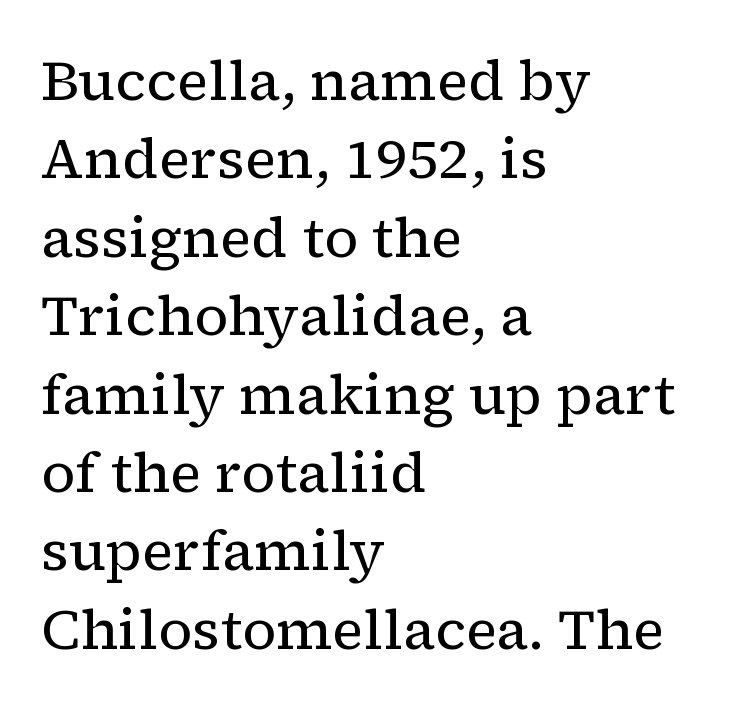
Letterform terminals end in serifs throughout the passage. The area under the type is left untouched. The face used here is rendered with its standard letterfit. In terms of posture, this sample is upright.
